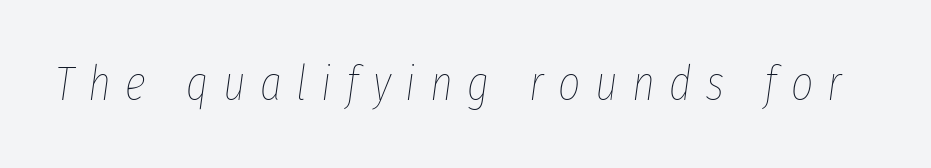
{"italic": "yes", "lean": "right", "slant_degrees": 8, "bold": "no", "weight": "thin", "width": "condensed", "stroke_contrast": "low", "x_height": "medium", "monospaced": "no", "underline": "no", "letter_spacing": "wide", "letter_spacing_em": 0.3, "glyph_px": 48}
